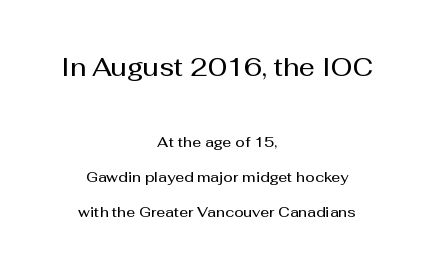
What weight is shown? A semibold, between regular and bold. Horizontal alignment here is central, giving a formal, balanced look. Characters remain perfectly vertical along every line. The area under the type is left untouched.
